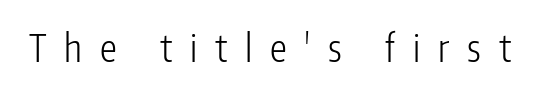
The image shows 38 px light, condensed sans-serif type, upright; set unusually wide letter spacing (+0.47 em), not underlined; low stroke contrast and a medium x-height.
